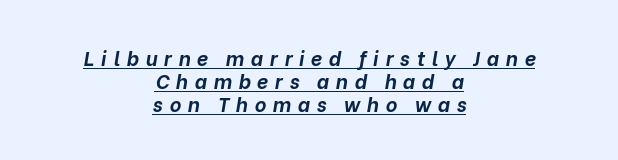
Vertical spacing — tight. Caption: multi-line text, centered on the measure. Emphasis by weight is at full strength: bold. Students, note that the glyphs here are deliberately spaced far apart.
